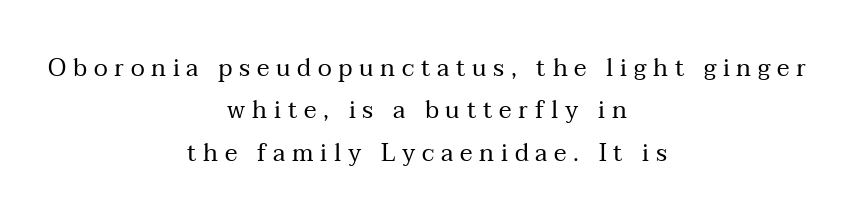
{"italic": "no", "bold": "no", "underline": "no", "align": "center", "line_spacing_ratio": 1.77, "letter_spacing": "wide", "letter_spacing_em": 0.28, "glyph_px": 24}
